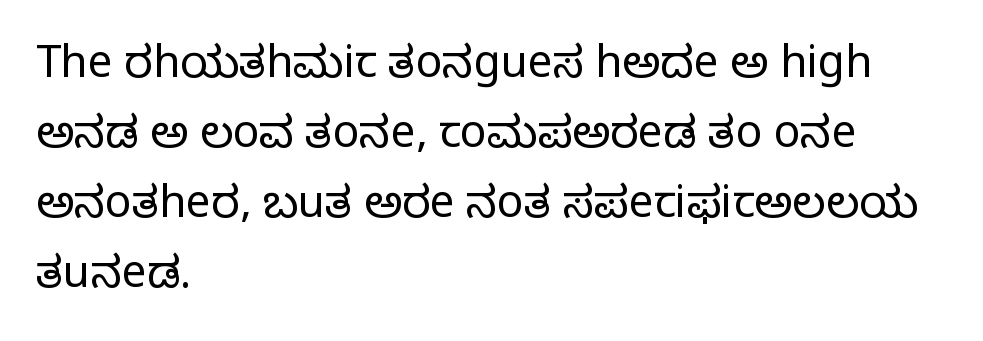
{"serif": "yes", "italic": "no", "bold": "no", "weight": "regular", "width": "normal", "stroke_contrast": "low", "x_height": "large", "monospaced": "no", "underline": "no", "align": "left", "line_spacing": "normal", "line_spacing_ratio": 1.59, "letter_spacing": "normal", "letter_spacing_em": 0.0, "glyph_px": 44}
